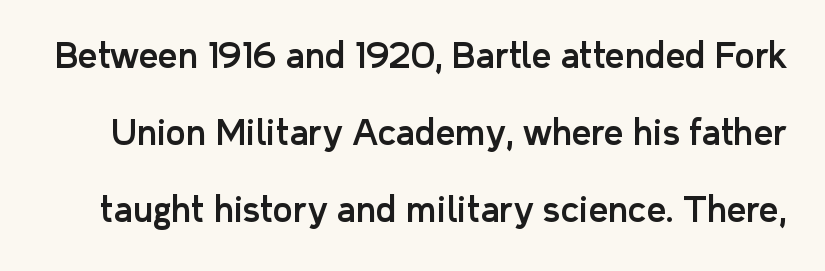
{"serif": "no", "italic": "no", "width": "normal", "stroke_contrast": "low", "x_height": "medium", "monospaced": "no", "underline": "no", "line_spacing": "loose", "line_spacing_ratio": 2.26, "letter_spacing": "normal", "letter_spacing_em": 0.0, "glyph_px": 34}
